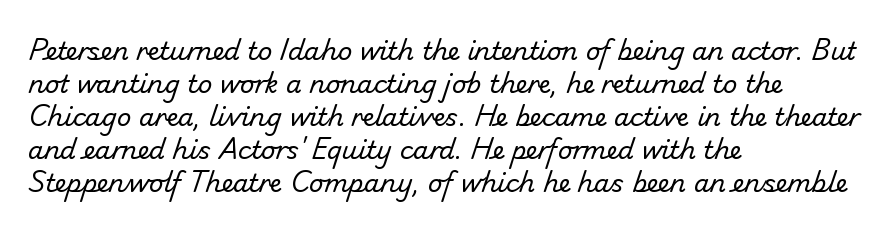
{"bold": "no", "underline": "no", "align": "left", "line_spacing": "normal", "line_spacing_ratio": 1.32, "letter_spacing": "normal", "letter_spacing_em": 0.0, "glyph_px": 25}
